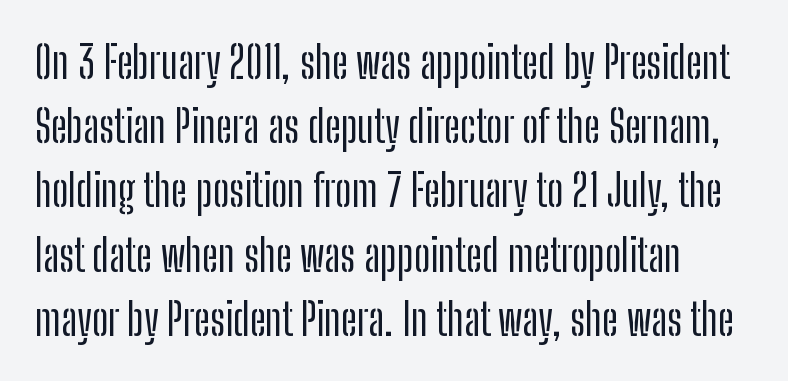
A clean baseline with only descenders dipping below it. Evenly set lines give the paragraph a standard silhouette. The letters advance in unequal steps, a hallmark of proportional type. Compared with typical body copy, the letter spacing here is the same. The font's upright variant was chosen for this text.
